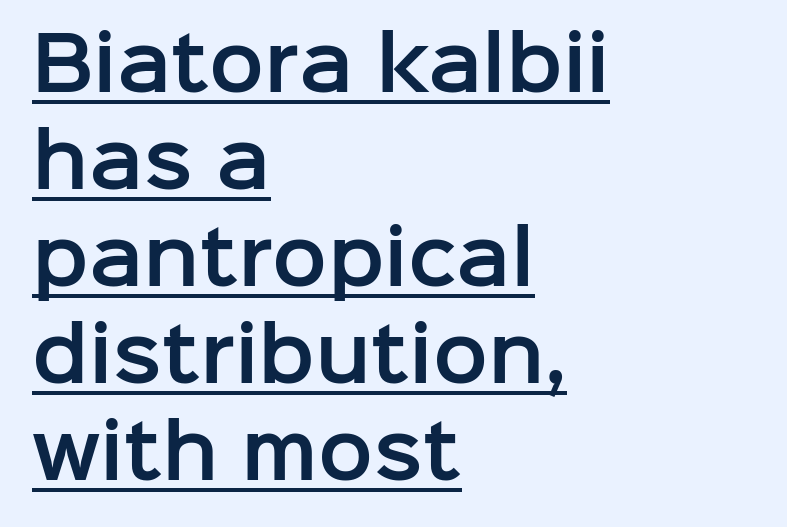
Here the designer chose a conventional face with non-uniform glyph widths. The paragraph has a hard left edge and a soft right edge. In terms of leading, this rendering sits right in the middle. This sample uses plain, unmodified letter spacing. If you drew a line through each stem, it would be perfectly vertical.
